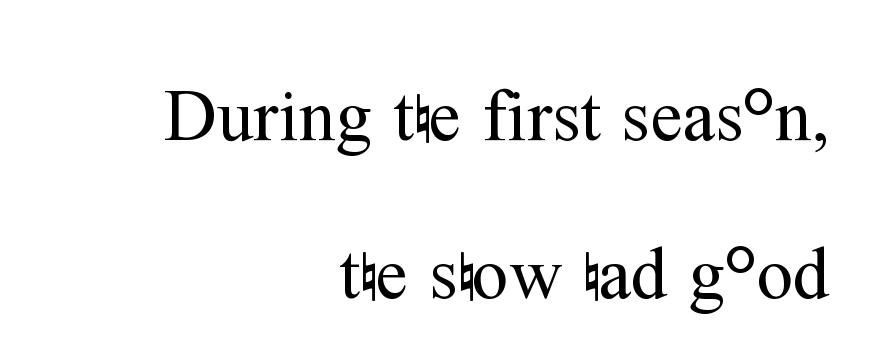
{"serif": "yes", "italic": "no", "bold": "no", "weight": "regular", "width": "normal", "stroke_contrast": "medium", "x_height": "medium", "monospaced": "no", "underline": "no", "align": "right", "line_spacing": "loose", "line_spacing_ratio": 2.17, "letter_spacing": "normal", "letter_spacing_em": 0.0, "glyph_px": 73}
